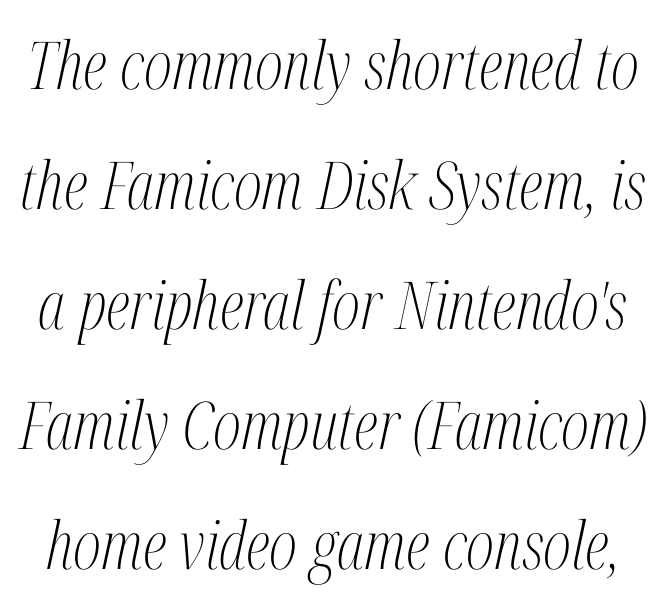
{"serif": "yes", "italic": "yes", "lean": "right", "slant_degrees": 12, "bold": "no", "weight": "light", "width": "condensed", "stroke_contrast": "medium", "x_height": "medium", "monospaced": "no", "underline": "no", "line_spacing_ratio": 1.82, "letter_spacing": "normal", "letter_spacing_em": 0.0, "glyph_px": 66}
